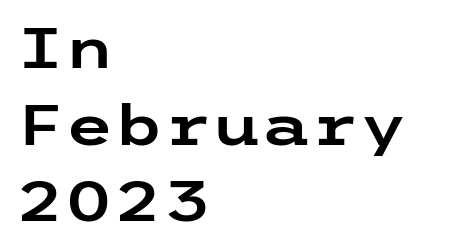
The gap between lines stays unmarked. Nope, no serifs anywhere on these letters. Observe the ordinary spacing: letters are neighbours, not strangers. The block of text has a typical density, with ordinary space between rows.
